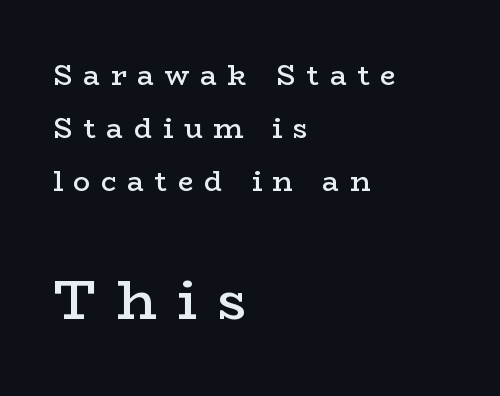
Q: Is the text bold? A: Semi-bold.
Q: Is the text italic (slanted)? A: No, it is upright.
Q: Is the typeface a serif or a sans-serif typeface? A: Serif.
Q: Is the text underlined? A: No.
Q: How is the paragraph aligned? A: Left-aligned.
Q: Is the spacing between letters normal or unusually wide? A: Unusually wide.
Q: Is the spacing between lines tight, normal or loose? A: Loose.
Q: Which block of text is set in a larger size, the first (top) or the second (bottom)? A: The second (bottom) one.
Q: Width (condensed, normal, or wide)? A: Wide.
Q: Stroke contrast? A: Low.
Q: x-height? A: Medium.
Q: Monospaced? A: No.
